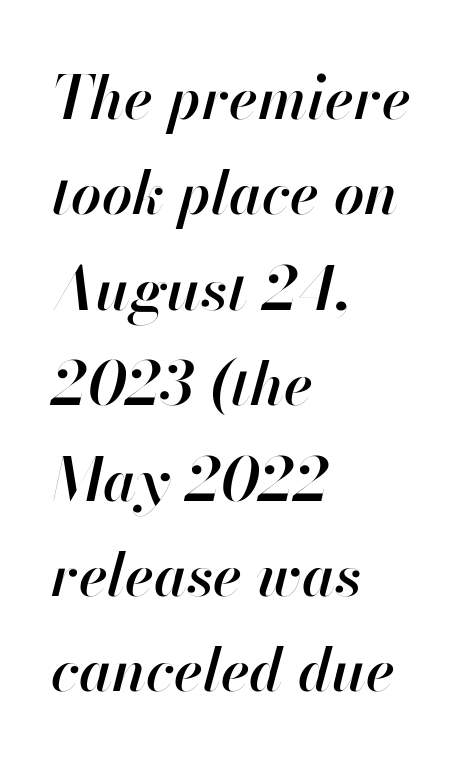
The image shows 60 px semibold type, italic (leaning right); set left-aligned, normal line spacing (1.59x), normal letter spacing, not underlined; high stroke contrast and a small x-height.
